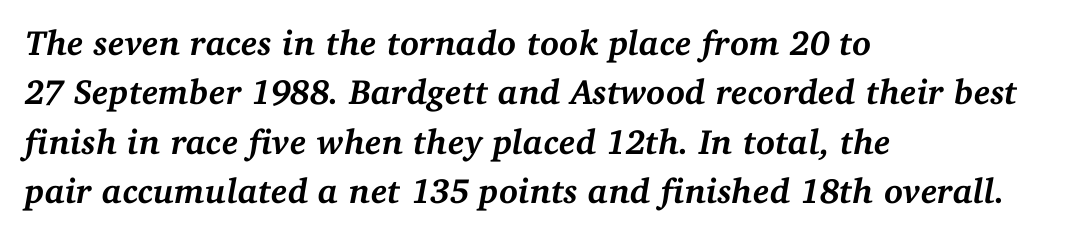
Q: Is the text bold? A: Yes.
Q: Is the text italic (slanted)? A: Yes, it leans right by about 11 degrees.
Q: Is the typeface a serif or a sans-serif typeface? A: Serif.
Q: Is the text underlined? A: No.
Q: How is the paragraph aligned? A: Left-aligned.
Q: Is the spacing between letters normal or unusually wide? A: Normal.
Q: Is the spacing between lines tight, normal or loose? A: Normal.
Q: Width (condensed, normal, or wide)? A: Normal.
Q: Stroke contrast? A: Medium.
Q: x-height? A: Medium.
Q: Monospaced? A: No.
